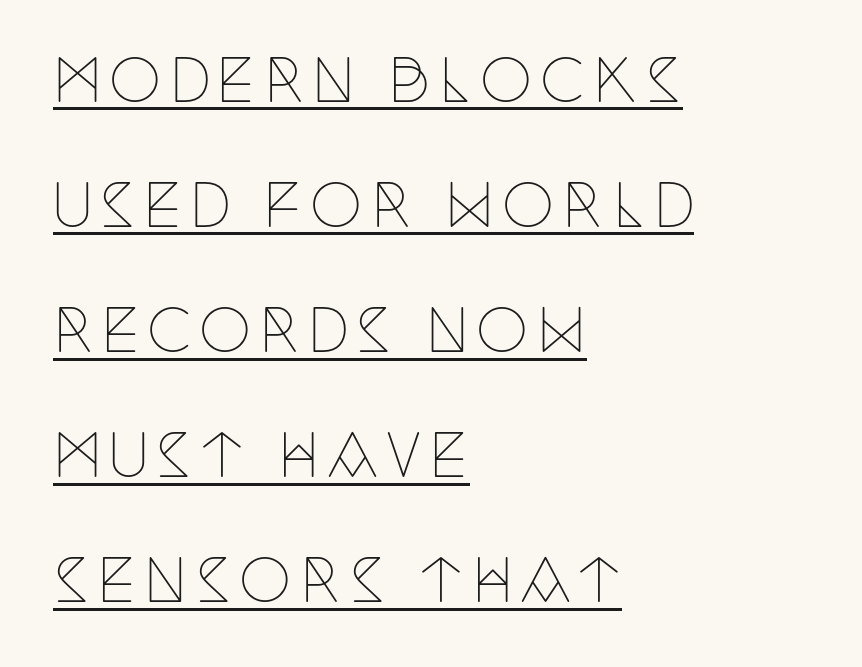
{"serif": "yes", "italic": "no", "bold": "no", "weight": "thin", "width": "condensed", "stroke_contrast": "low", "x_height": "large", "monospaced": "no", "underline": "yes", "align": "left", "line_spacing": "loose", "line_spacing_ratio": 2.12, "glyph_px": 59}
